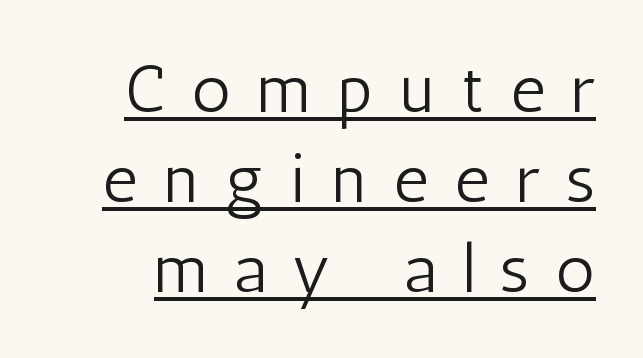
Q: Is the text bold? A: No.
Q: Is the text italic (slanted)? A: No, it is upright.
Q: Is the typeface a serif or a sans-serif typeface? A: Sans-serif.
Q: Is the text underlined? A: Yes.
Q: Is the spacing between letters normal or unusually wide? A: Unusually wide.
Q: Is the spacing between lines tight, normal or loose? A: Normal.
Q: Width (condensed, normal, or wide)? A: Condensed.
Q: Stroke contrast? A: Low.
Q: x-height? A: Medium.
Q: Monospaced? A: No.
